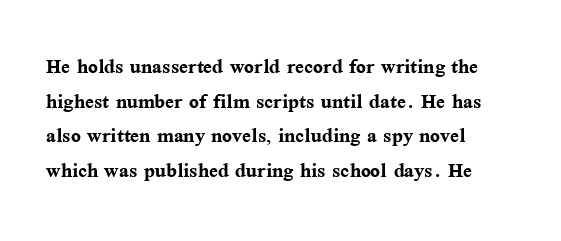
{"italic": "no", "bold": "yes", "underline": "no", "align": "left", "line_spacing": "normal", "line_spacing_ratio": 1.33, "letter_spacing": "normal", "letter_spacing_em": 0.0, "glyph_px": 26}
